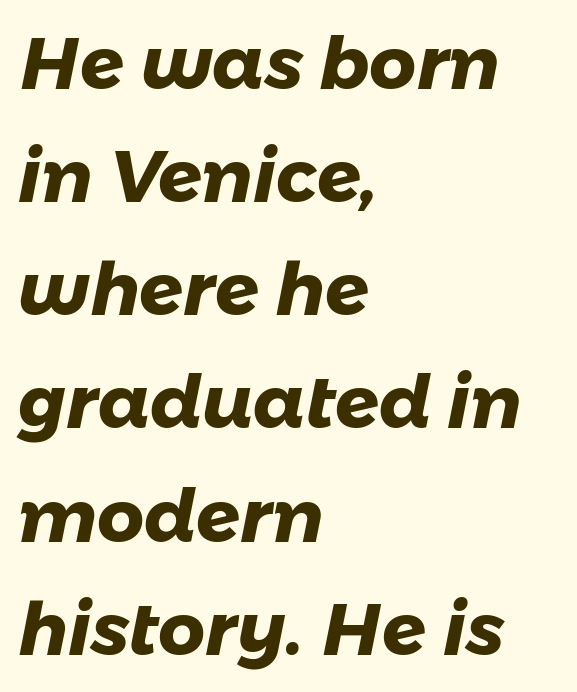
Note the varied advance widths — an 'i' is clearly narrower than an 'm'. Check under the words: just untouched page. Is the type bold? Yes — the strokes are clearly thick and heavy. If you drew a ruler down the left edge, every line would touch it. Typographically, this falls in the sans-serif category.
